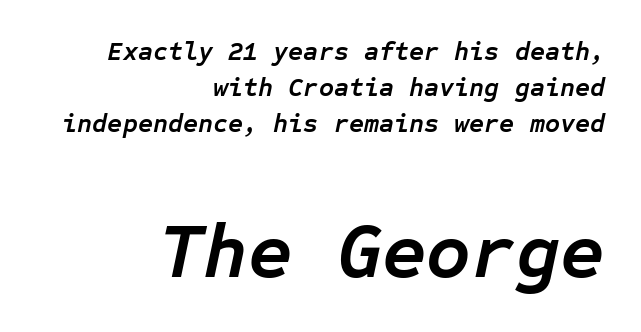
Look at the stroke-to-counter ratio: heavy, a bold. Italic: yes, the glyphs are oblique. Does the bottom block carry the larger type? Yes, it does. Right-aligned paragraph, ragged on the left. The rendering uses typewriter-style spacing with identical character cells. Inter-character spacing is left at the font's built-in metrics.
